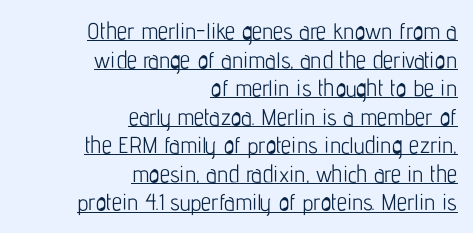
Unbolded letterforms with no extra heft. The rendering anchors every line to the right-hand side. Descenders here cross a horizontal rule under the line. Does extra space separate the letters? No, they use regular spacing. The font's upright variant was chosen for this text.
